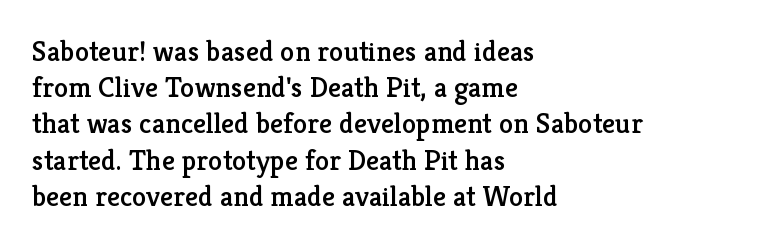
These lines keep a tight, regular rhythm from letter to letter. Each new line begins a customary step beneath the previous one. Italic: no, the glyphs are upright roman. The passage shown is typed in a proportional face where columns would drift.
